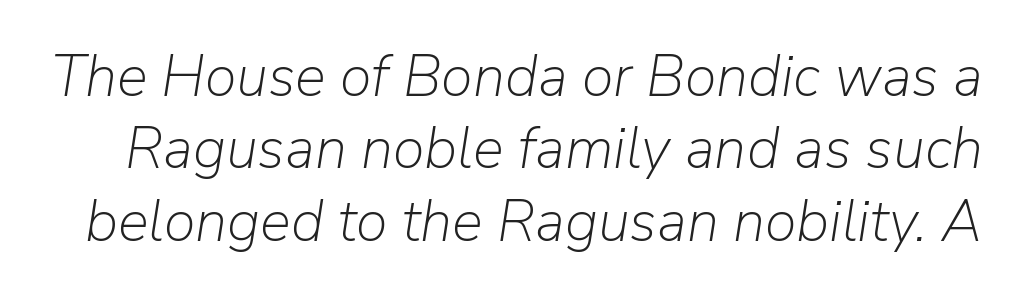
Q: Is the text bold? A: No.
Q: Is the text italic (slanted)? A: Yes, it leans right by about 9 degrees.
Q: Is the text underlined? A: No.
Q: Is the spacing between letters normal or unusually wide? A: Normal.
Q: Is the spacing between lines tight, normal or loose? A: Normal.
Q: Width (condensed, normal, or wide)? A: Normal.
Q: Stroke contrast? A: Low.
Q: x-height? A: Medium.
Q: Monospaced? A: No.
